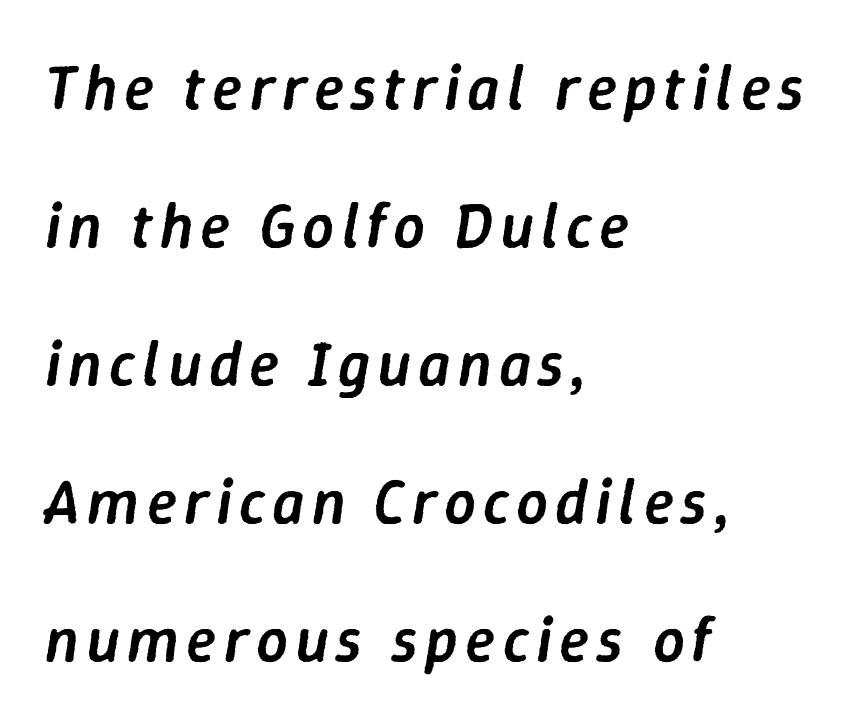
Q: Is the text bold? A: Semi-bold.
Q: Is the text italic (slanted)? A: Yes, it leans right by about 9 degrees.
Q: Is the text underlined? A: No.
Q: How is the paragraph aligned? A: Left-aligned.
Q: Is the spacing between lines tight, normal or loose? A: Loose.
Q: Width (condensed, normal, or wide)? A: Normal.
Q: Stroke contrast? A: Low.
Q: x-height? A: Medium.
Q: Monospaced? A: No.
